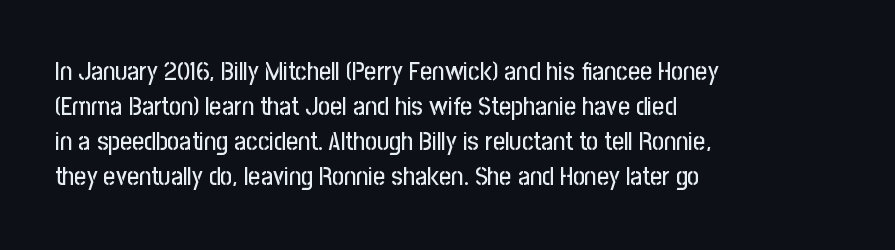
{"italic": "no", "underline": "no", "align": "left", "line_spacing": "normal", "line_spacing_ratio": 1.35, "letter_spacing": "normal", "letter_spacing_em": 0.0, "glyph_px": 26}
